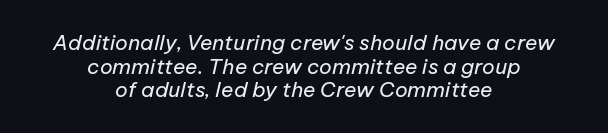
Tracking here is standard; glyphs follow each other at the usual distance. Line spacing here is tight. Plain, unruled lines of type. The axis of the letterforms is tilted away from vertical. A light-to-regular cut is what we see here.
